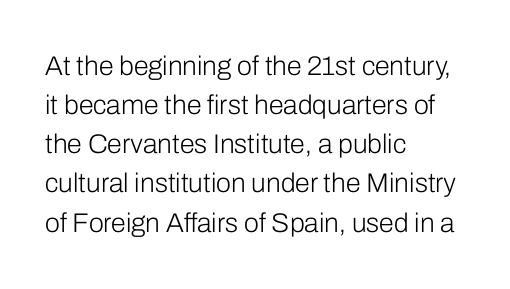
The image shows 27 px text type, upright; set left-aligned, normal line spacing (1.45x), normal letter spacing, not underlined.
